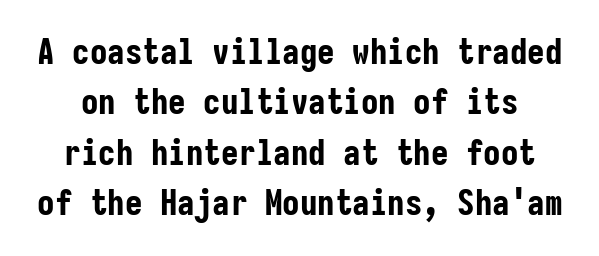
Q: Is the text bold? A: Yes.
Q: Is the text italic (slanted)? A: No, it is upright.
Q: Is the typeface a serif or a sans-serif typeface? A: Sans-serif.
Q: Is the text underlined? A: No.
Q: Is the spacing between letters normal or unusually wide? A: Normal.
Q: Is the spacing between lines tight, normal or loose? A: Normal.
Q: Width (condensed, normal, or wide)? A: Condensed.
Q: Stroke contrast? A: Low.
Q: x-height? A: Medium.
Q: Monospaced? A: Yes.
